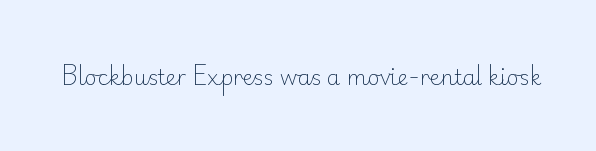
{"italic": "no", "bold": "no", "underline": "no", "letter_spacing": "normal", "letter_spacing_em": 0.0, "glyph_px": 21}
